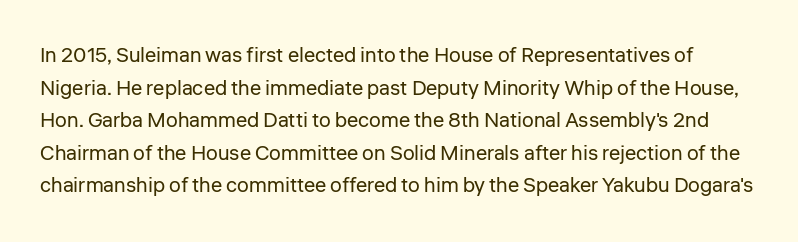
Q: Is the text bold? A: No.
Q: Is the text italic (slanted)? A: No, it is upright.
Q: Is the text underlined? A: No.
Q: Is the spacing between letters normal or unusually wide? A: Normal.
Q: Is the spacing between lines tight, normal or loose? A: Normal.
